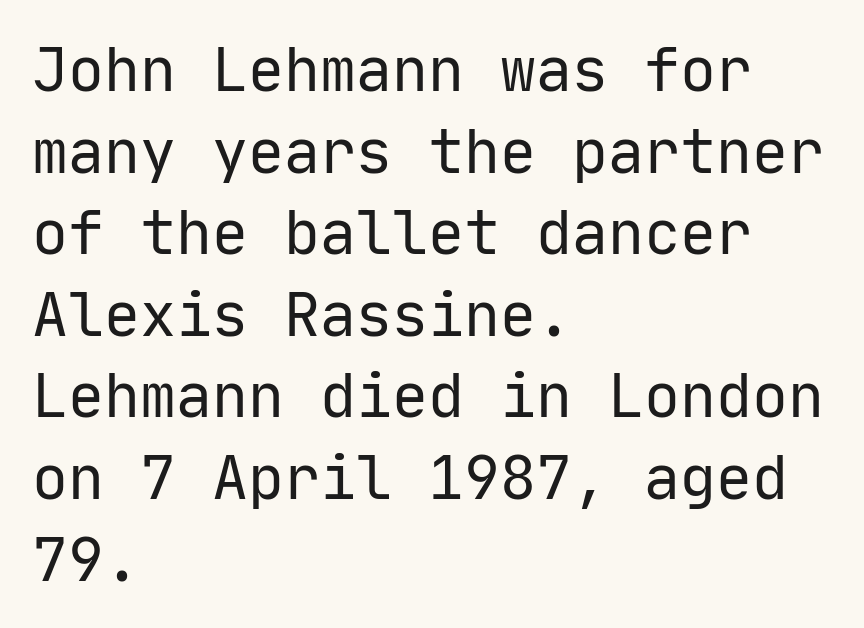
{"serif": "no", "italic": "no", "bold": "no", "weight": "regular", "width": "normal", "stroke_contrast": "low", "x_height": "medium", "monospaced": "yes", "underline": "no", "align": "left", "line_spacing": "normal", "line_spacing_ratio": 1.36, "letter_spacing": "normal", "letter_spacing_em": 0.0, "glyph_px": 60}
